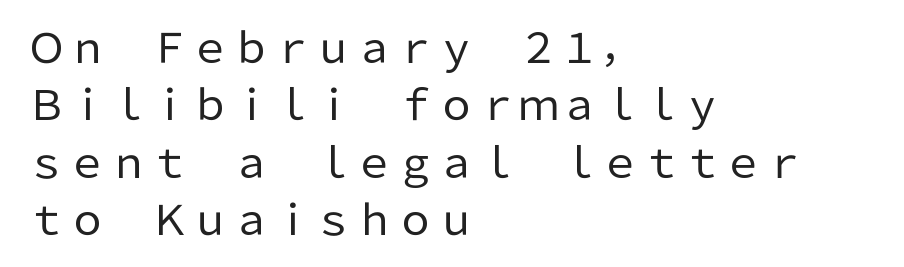
The image shows 41 px regular-weight sans-serif type, upright; set left-aligned, normal line spacing (1.4x), normal letter spacing, not underlined; low stroke contrast and a medium x-height.
